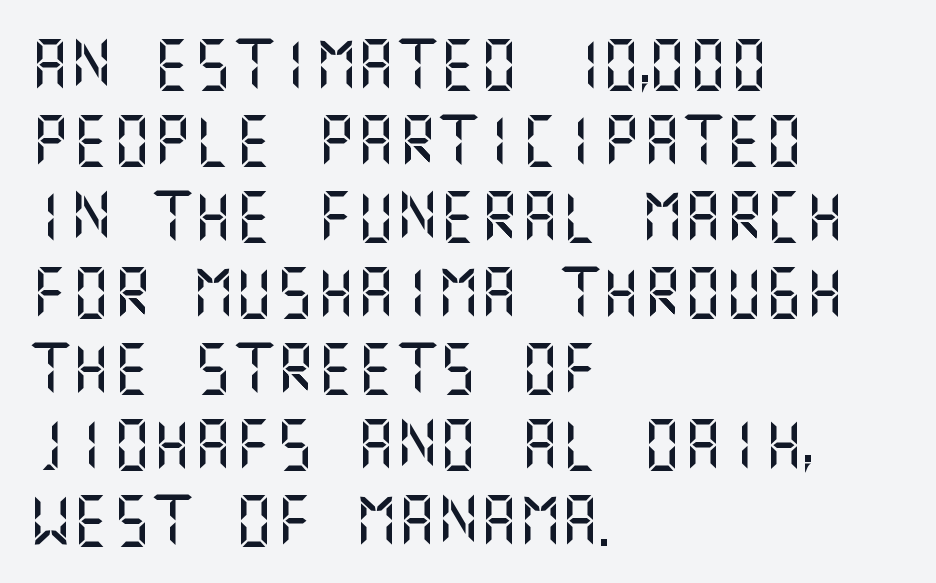
{"serif": "no", "italic": "no", "width": "normal", "stroke_contrast": "medium", "x_height": "large", "underline": "no", "align": "left", "line_spacing": "normal", "line_spacing_ratio": 1.49, "letter_spacing": "normal", "letter_spacing_em": 0.0, "glyph_px": 51}
